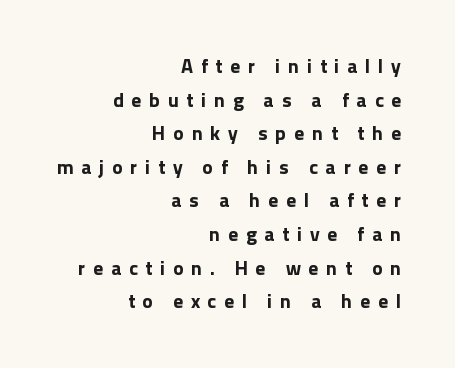
The image shows 20 px bold type, upright; set right-aligned, normal line spacing (1.68x), unusually wide letter spacing (+0.38 em), not underlined.
